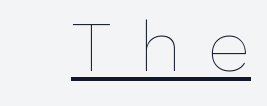
The tracking reads as deliberately expanded to a designer's eye. This sample carries an underscore along the baseline area. The passage shown is typed in a proportional face where columns would drift. Posture: vertical.
